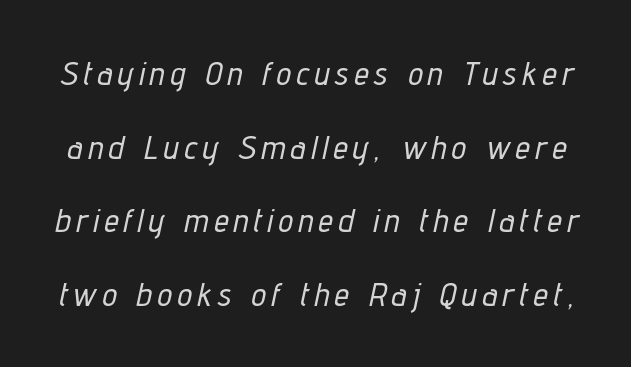
The font's italic variant was chosen for this text. Plain, unruled lines of type. Think of a printed novel: that variable character pitch is what you see here. The designer dialed line spacing up above the default.
